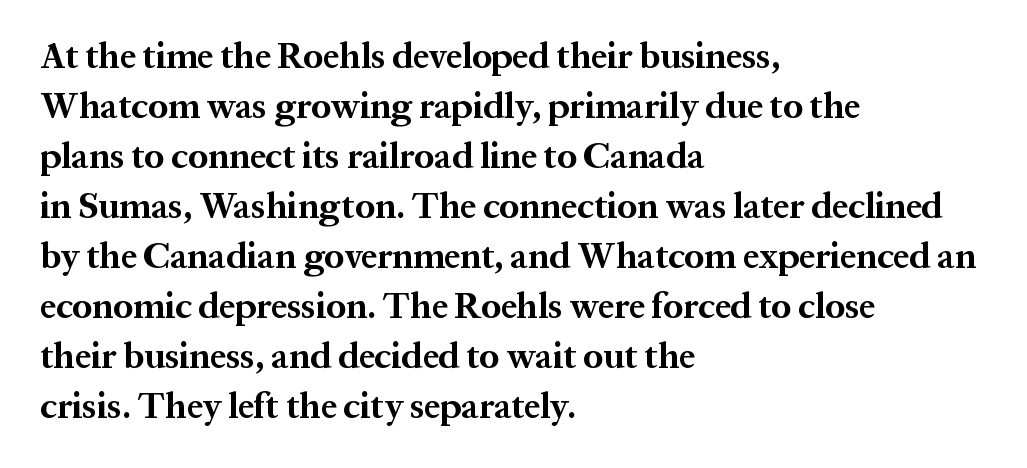
{"serif": "yes", "italic": "no", "bold": "yes", "weight": "bold", "width": "normal", "stroke_contrast": "medium", "x_height": "medium", "monospaced": "no", "underline": "no", "align": "left", "line_spacing": "normal", "line_spacing_ratio": 1.39, "letter_spacing": "normal", "letter_spacing_em": 0.0, "glyph_px": 36}
